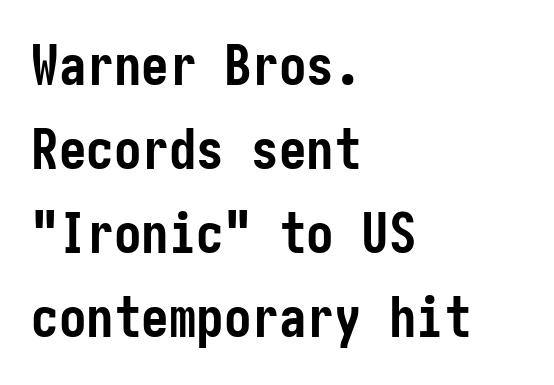
These lines sit exactly where default settings would place them. Caption: bold face, heavy strokes. Honestly, the letter spacing is just normal — you wouldn't notice it. The type sits square on the baseline with zero lean. A typesetter would label this face a sans.
